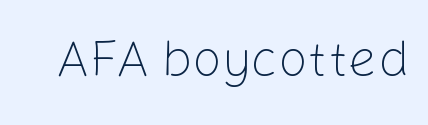
Q: Is the text bold? A: No.
Q: Is the text italic (slanted)? A: No, it is upright.
Q: Is the typeface a serif or a sans-serif typeface? A: Sans-serif.
Q: Is the text underlined? A: No.
Q: Is the spacing between letters normal or unusually wide? A: Normal.
Q: Width (condensed, normal, or wide)? A: Normal.
Q: Stroke contrast? A: Low.
Q: x-height? A: Medium.
Q: Monospaced? A: No.
